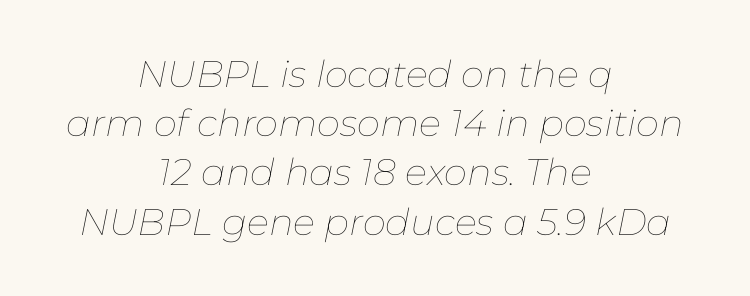
Clear beneath every line of the passage. A light-to-regular cut is what we see here. You could not count columns in this text — the font is proportionally spaced. Whoever set this chose a conventional vertical rhythm.
